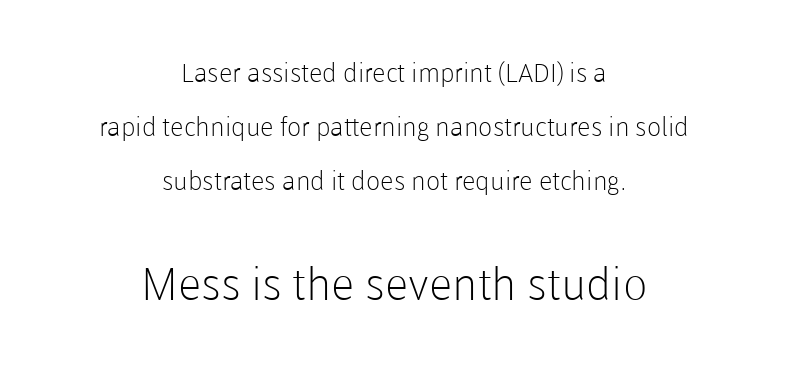
Q: Is the text bold? A: No.
Q: Is the text italic (slanted)? A: No, it is upright.
Q: Is the typeface a serif or a sans-serif typeface? A: Sans-serif.
Q: Is the text underlined? A: No.
Q: How is the paragraph aligned? A: Centered.
Q: Is the spacing between letters normal or unusually wide? A: Normal.
Q: Is the spacing between lines tight, normal or loose? A: Loose.
Q: Which block of text is set in a larger size, the first (top) or the second (bottom)? A: The second (bottom) one.
Q: Width (condensed, normal, or wide)? A: Normal.
Q: Stroke contrast? A: Low.
Q: x-height? A: Medium.
Q: Monospaced? A: No.
